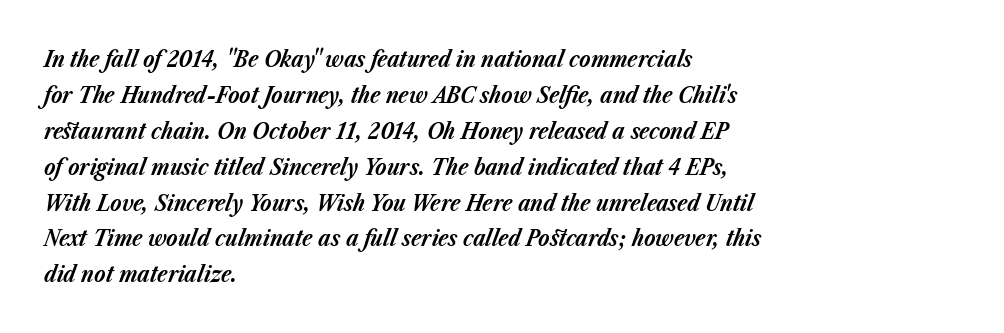
This is heavy type, rendered in bold. Just letters on the line, the space beneath them empty. Summary of vertical rhythm: regular, with standard interline spacing. Would a proofreader flag this as italicized? Yes. Does the copy run flush right? No — it runs flush left. Observe the ordinary spacing: letters are neighbours, not strangers.
